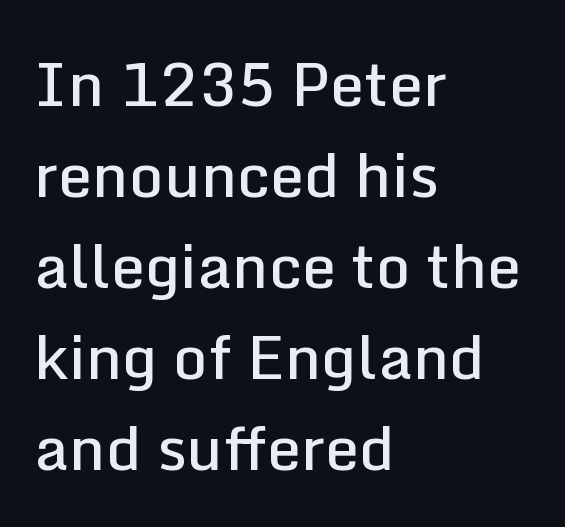
Is this a fixed-width face? No — the glyphs have proportional, varying widths. The string is rendered with underlining switched off. Compared with an ordinary text face, these strokes are moderately heavier — a semibold. Characters remain perfectly vertical along every line. Each word holds together tightly as a unit, with standard inter-letter gaps.
